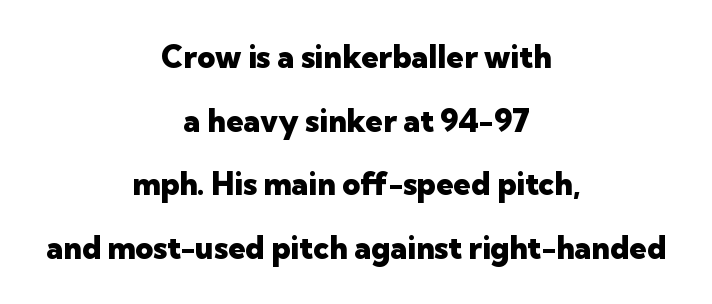
{"serif": "no", "italic": "no", "bold": "yes", "weight": "heavy", "width": "normal", "stroke_contrast": "low", "x_height": "medium", "monospaced": "no", "underline": "no", "align": "center", "line_spacing": "loose", "line_spacing_ratio": 2.05, "letter_spacing": "normal", "letter_spacing_em": 0.0, "glyph_px": 31}
